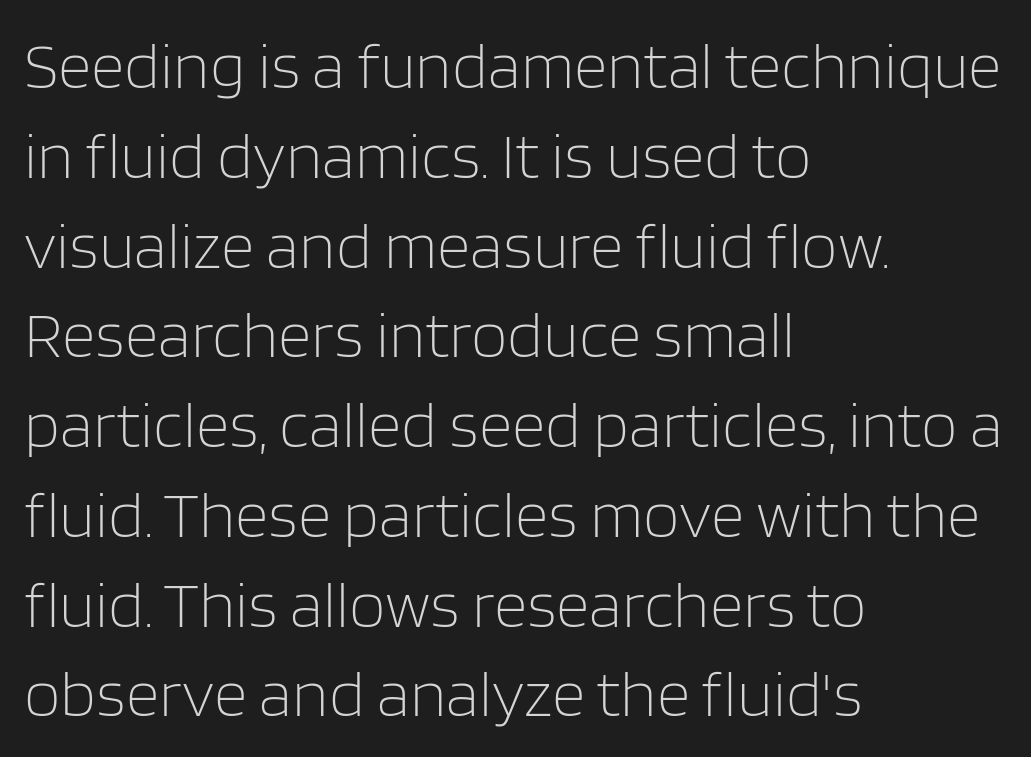
{"serif": "no", "italic": "no", "bold": "no", "weight": "light", "width": "normal", "stroke_contrast": "low", "x_height": "large", "monospaced": "no", "underline": "no", "align": "left", "line_spacing": "normal", "line_spacing_ratio": 1.36, "letter_spacing": "normal", "letter_spacing_em": 0.0, "glyph_px": 66}
